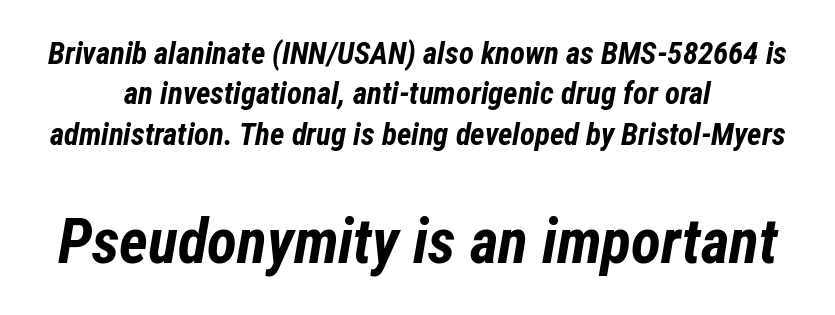
Caption: standard tracking, unaltered. Reading down the column, the eye jumps a familiar distance to each next line. Style check: oblique. The rendering uses a bold face; every stroke is thick and dark. Caption: upper text group reduced, lower text group enlarged.
